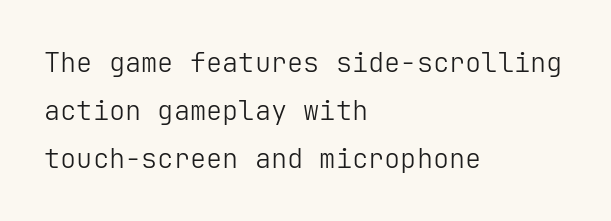
The image shows 27 px text type, upright; set left-aligned, line spacing 1.77x, normal letter spacing, not underlined.
